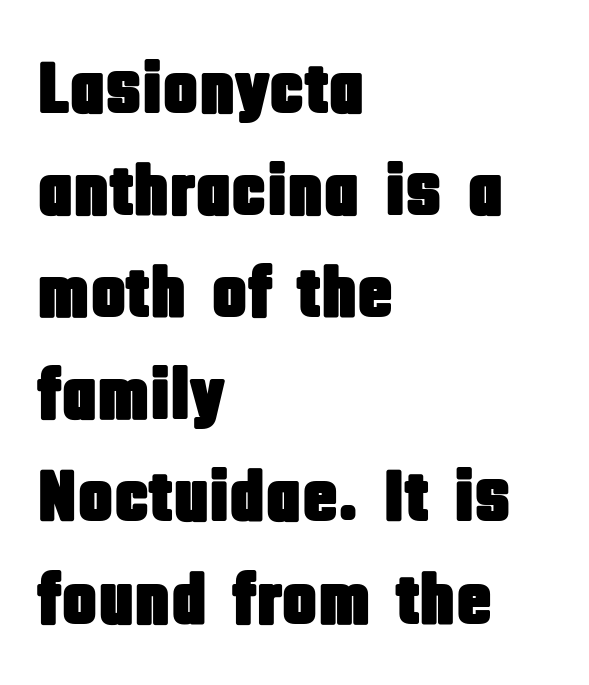
Q: Is the text italic (slanted)? A: No, it is upright.
Q: Is the typeface a serif or a sans-serif typeface? A: Sans-serif.
Q: Is the text underlined? A: No.
Q: How is the paragraph aligned? A: Left-aligned.
Q: Is the spacing between letters normal or unusually wide? A: Normal.
Q: Is the spacing between lines tight, normal or loose? A: Normal.
Q: Width (condensed, normal, or wide)? A: Condensed.
Q: Stroke contrast? A: Low.
Q: x-height? A: Large.
Q: Monospaced? A: No.
